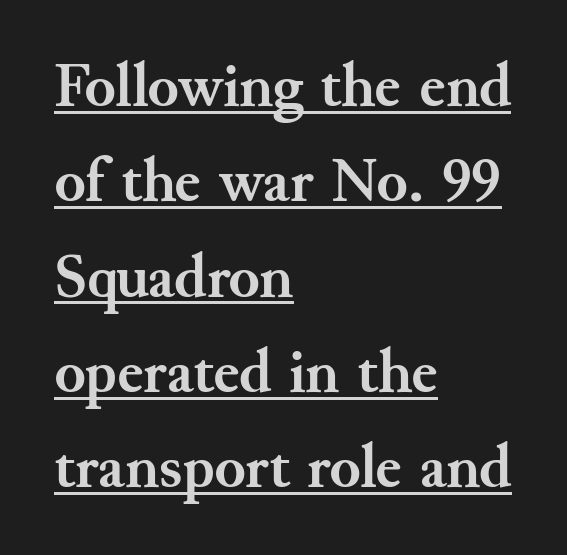
Does the copy run flush right? No — it runs flush left. Look at the stroke-to-counter ratio: heavy, a bold. Think of a printed novel: that variable character pitch is what you see here. Interline gaps are of average width in this sample. The letters stand upright; this is a roman face. Honestly, the underline is the first thing you notice here.
